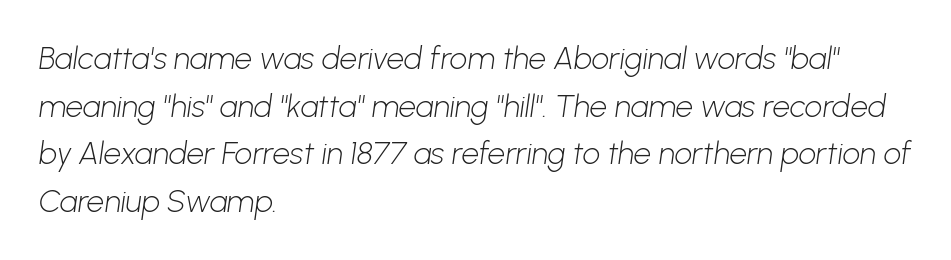
Q: Is the text bold? A: No.
Q: Is the typeface a serif or a sans-serif typeface? A: Sans-serif.
Q: Is the text underlined? A: No.
Q: How is the paragraph aligned? A: Left-aligned.
Q: Is the spacing between letters normal or unusually wide? A: Normal.
Q: Is the spacing between lines tight, normal or loose? A: Normal.
Q: Width (condensed, normal, or wide)? A: Normal.
Q: Stroke contrast? A: Low.
Q: x-height? A: Medium.
Q: Monospaced? A: No.
